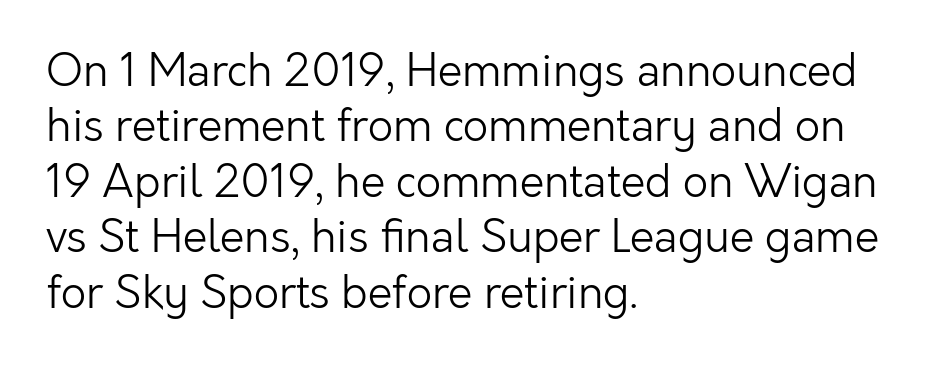
The image shows 44 px light sans-serif type, upright; set left-aligned, normal line spacing (1.26x), normal letter spacing, not underlined; low stroke contrast and a medium x-height.
